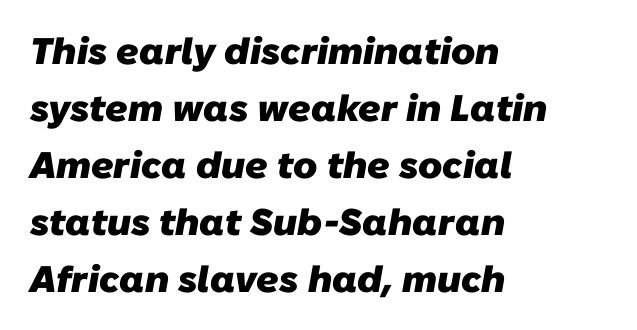
{"serif": "no", "bold": "yes", "weight": "heavy", "width": "normal", "stroke_contrast": "low", "x_height": "medium", "monospaced": "no", "underline": "no", "align": "left", "line_spacing": "normal", "line_spacing_ratio": 1.54, "letter_spacing": "normal", "letter_spacing_em": 0.0, "glyph_px": 37}
